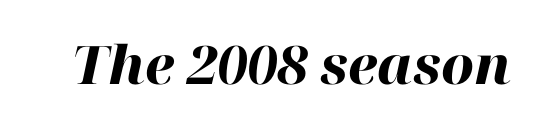
Q: Is the text bold? A: Yes.
Q: Is the text italic (slanted)? A: Yes, it leans right by about 12 degrees.
Q: Is the text underlined? A: No.
Q: Is the spacing between letters normal or unusually wide? A: Normal.
Q: Width (condensed, normal, or wide)? A: Normal.
Q: Stroke contrast? A: High.
Q: x-height? A: Medium.
Q: Monospaced? A: No.
